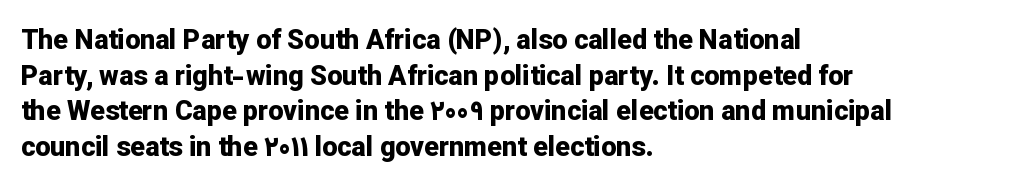
A typesetter would call this leading conventional body-copy spacing. Standard letterfit; no display-style spreading of the glyphs. The axis of the letterforms is exactly vertical. Typeset ragged right — the left edge is the straight one. Clear beneath every line of the passage. Each glyph is drawn with heavy, bold strokes.
